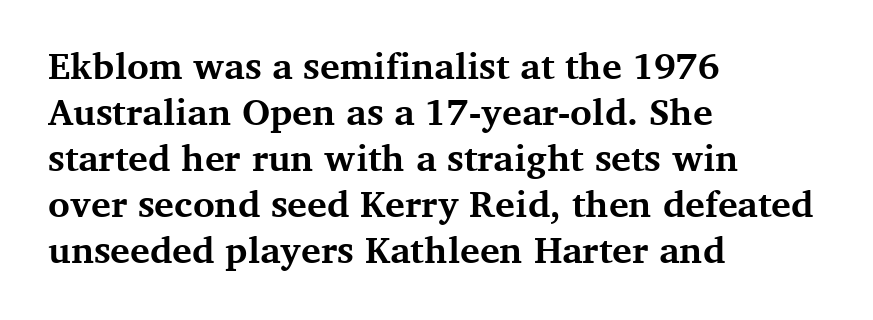
Q: Is the text bold? A: Yes.
Q: Is the text italic (slanted)? A: No, it is upright.
Q: Is the typeface a serif or a sans-serif typeface? A: Serif.
Q: Is the text underlined? A: No.
Q: How is the paragraph aligned? A: Left-aligned.
Q: Is the spacing between letters normal or unusually wide? A: Normal.
Q: Width (condensed, normal, or wide)? A: Normal.
Q: Stroke contrast? A: Medium.
Q: x-height? A: Medium.
Q: Monospaced? A: No.
